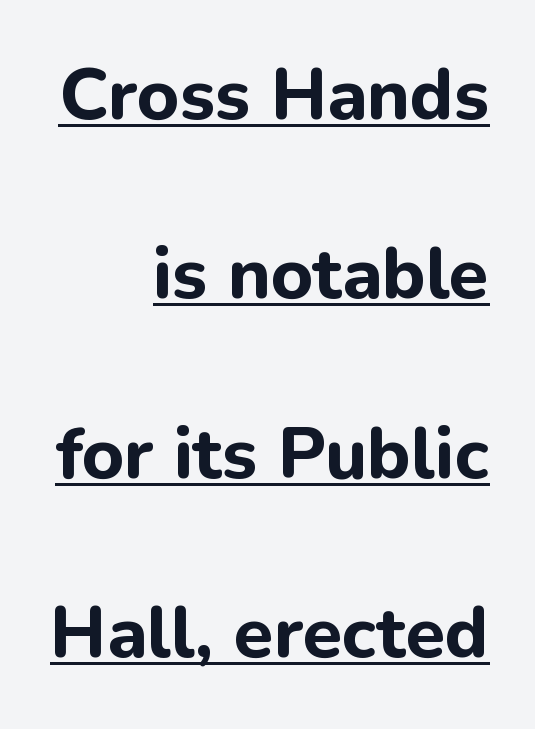
Think of a printed novel: that variable character pitch is what you see here. This rendering features underlined lettering. Whoever set this chose breathing room over compactness in the vertical rhythm. Is this a sans? Yes — the strokes have no serifs. Characters follow at the spacing the type designer built in.
